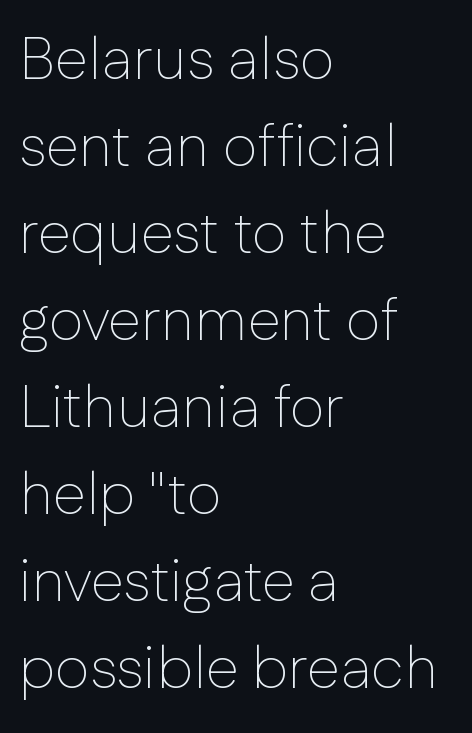
Here the designer chose a conventional face with non-uniform glyph widths. The typography opts for an upright posture over an oblique one. A bare baseline throughout the passage. What stands out about the letter spacing? Nothing — it is the standard amount.
